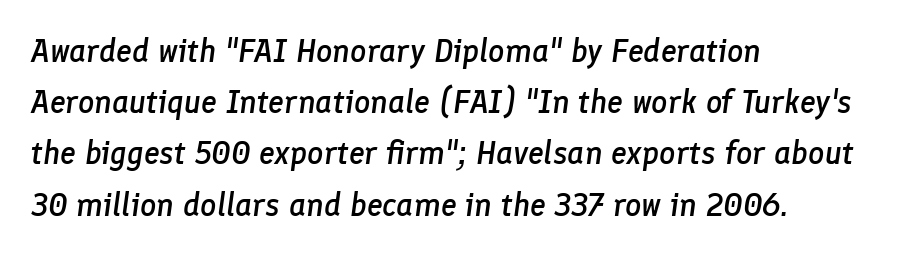
{"italic": "yes", "lean": "right", "slant_degrees": 8, "bold": "semi", "weight": "semibold", "width": "normal", "stroke_contrast": "low", "x_height": "medium", "monospaced": "no", "underline": "no", "align": "left", "line_spacing": "normal", "line_spacing_ratio": 1.6, "letter_spacing": "normal", "letter_spacing_em": 0.0, "glyph_px": 32}
